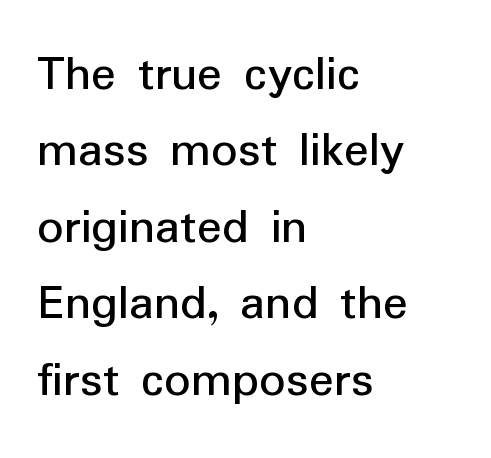
The image shows 52 px regular-weight sans-serif type, upright; set left-aligned, normal line spacing (1.47x), normal letter spacing, not underlined; low stroke contrast and a medium x-height.
